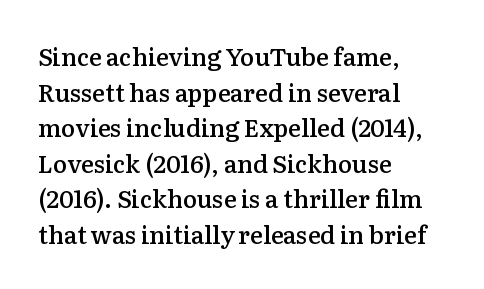
Q: Is the text bold? A: Semi-bold.
Q: Is the text italic (slanted)? A: No, it is upright.
Q: Is the text underlined? A: No.
Q: How is the paragraph aligned? A: Left-aligned.
Q: Is the spacing between letters normal or unusually wide? A: Normal.
Q: Is the spacing between lines tight, normal or loose? A: Normal.
